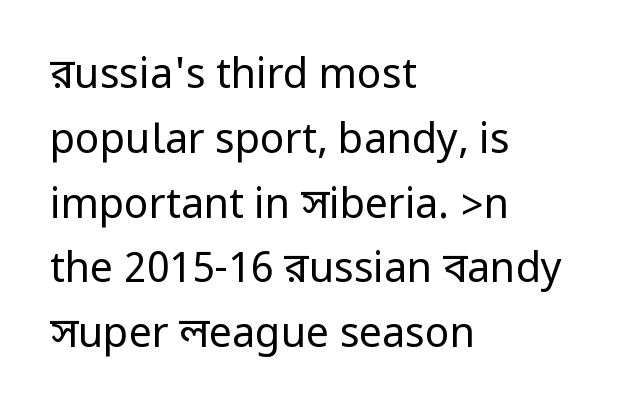
{"serif": "no", "italic": "no", "bold": "no", "weight": "regular", "width": "condensed", "stroke_contrast": "low", "underline": "no", "align": "left", "line_spacing": "normal", "line_spacing_ratio": 1.58, "letter_spacing": "normal", "letter_spacing_em": 0.0, "glyph_px": 41}
